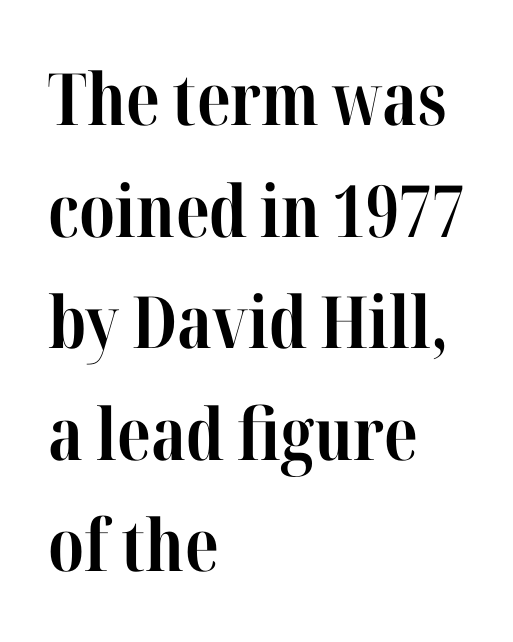
The image shows 72 px bold, condensed serif type, upright; set left-aligned, normal line spacing (1.55x), normal letter spacing, not underlined; high stroke contrast and a medium x-height.
